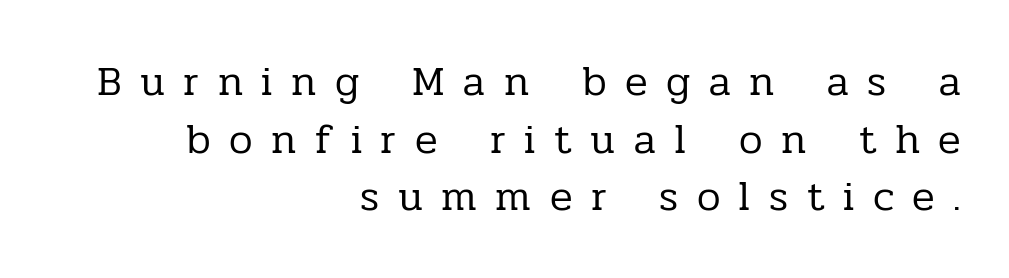
Q: Is the text bold? A: No.
Q: Is the text italic (slanted)? A: No, it is upright.
Q: Is the typeface a serif or a sans-serif typeface? A: Serif.
Q: Is the text underlined? A: No.
Q: How is the paragraph aligned? A: Right-aligned.
Q: Is the spacing between letters normal or unusually wide? A: Unusually wide.
Q: Is the spacing between lines tight, normal or loose? A: Normal.
Q: Width (condensed, normal, or wide)? A: Normal.
Q: Stroke contrast? A: Low.
Q: x-height? A: Medium.
Q: Monospaced? A: No.
